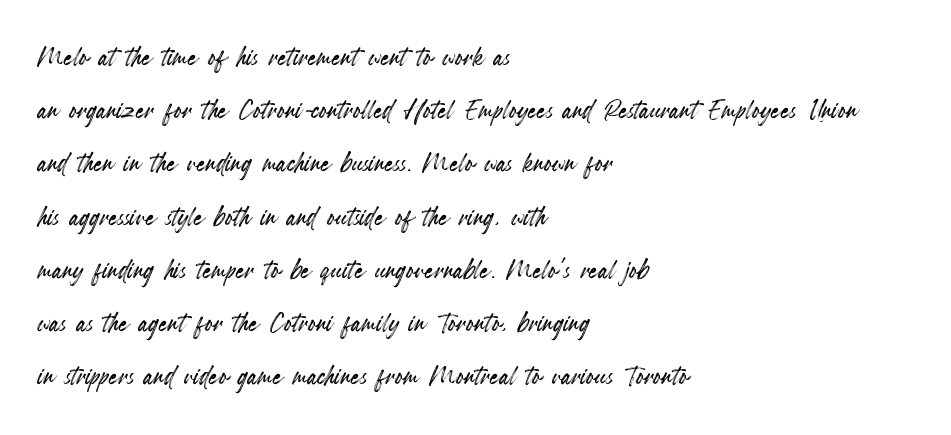
The paragraph shown leans on its left margin. Line spacing here is normal. No word sits above an underline.
